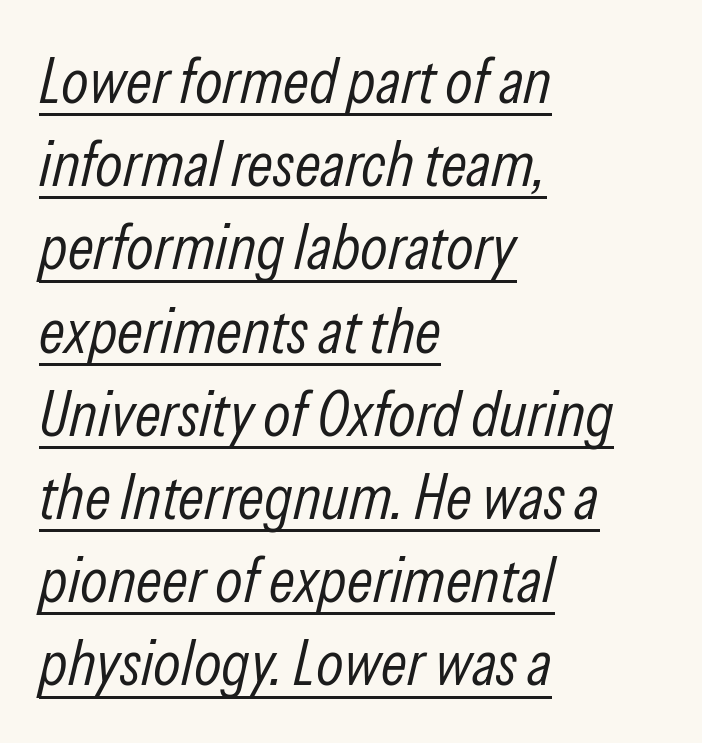
{"italic": "yes", "lean": "right", "slant_degrees": 13, "bold": "no", "weight": "light", "width": "condensed", "stroke_contrast": "low", "x_height": "medium", "monospaced": "no", "underline": "yes", "align": "left", "line_spacing": "normal", "line_spacing_ratio": 1.3, "letter_spacing": "normal", "letter_spacing_em": 0.0, "glyph_px": 64}
